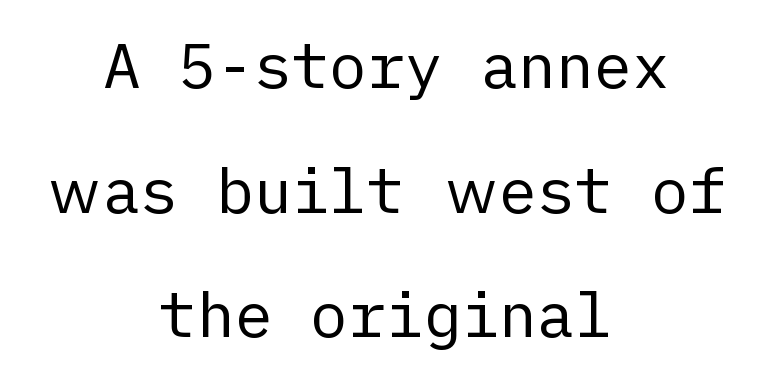
The image shows 63 px regular-weight sans-serif type, upright; set centered, loose line spacing (1.98x), normal letter spacing, not underlined; low stroke contrast and a medium x-height.
